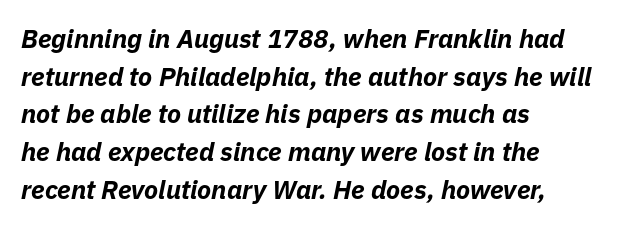
Q: Is the text bold? A: Yes.
Q: Is the text italic (slanted)? A: Yes, it leans right by about 11 degrees.
Q: Is the text underlined? A: No.
Q: How is the paragraph aligned? A: Left-aligned.
Q: Is the spacing between letters normal or unusually wide? A: Normal.
Q: Is the spacing between lines tight, normal or loose? A: Normal.
